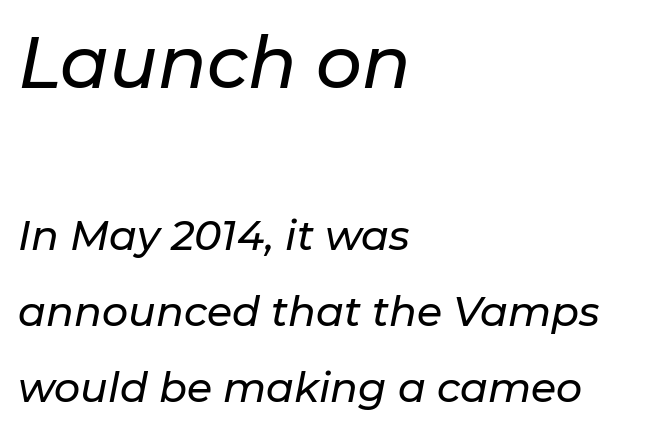
{"italic": "yes", "lean": "right", "slant_degrees": 11, "width": "normal", "stroke_contrast": "low", "x_height": "medium", "monospaced": "no", "underline": "no", "align": "left", "line_spacing_ratio": 1.86, "letter_spacing": "normal", "letter_spacing_em": 0.0, "larger_block": "first", "size_ratio": 1.76, "glyph_px": 72}
